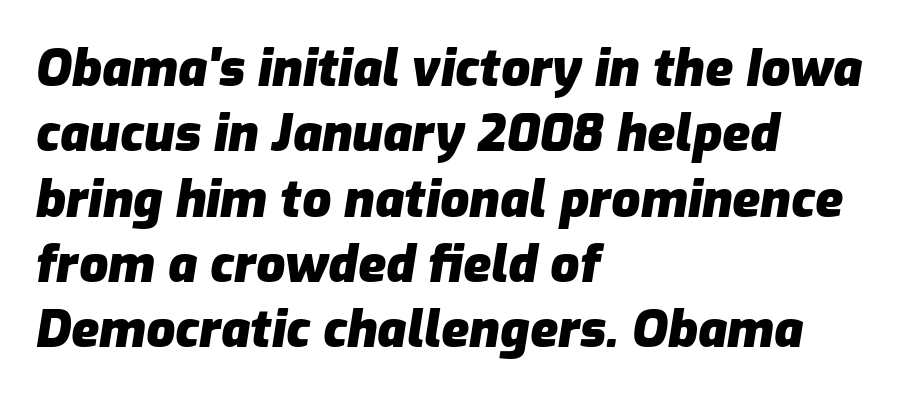
The image shows 51 px heavy type, italic (leaning right); set left-aligned, normal line spacing (1.28x), normal letter spacing, not underlined; low stroke contrast and a medium x-height.
